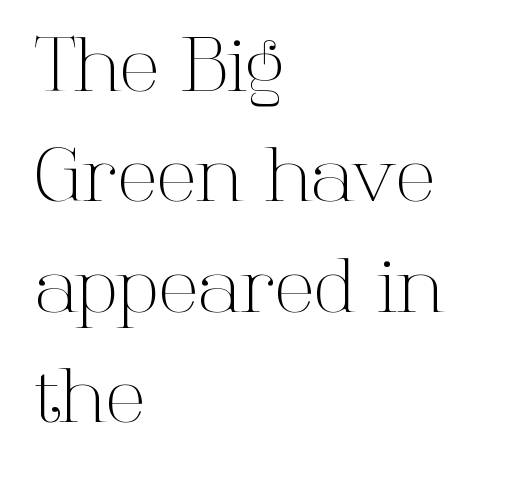
Q: Is the text bold? A: No.
Q: Is the text italic (slanted)? A: No, it is upright.
Q: Is the typeface a serif or a sans-serif typeface? A: Serif.
Q: Is the text underlined? A: No.
Q: How is the paragraph aligned? A: Left-aligned.
Q: Is the spacing between letters normal or unusually wide? A: Normal.
Q: Is the spacing between lines tight, normal or loose? A: Normal.
Q: Width (condensed, normal, or wide)? A: Normal.
Q: Stroke contrast? A: High.
Q: x-height? A: Medium.
Q: Monospaced? A: No.
